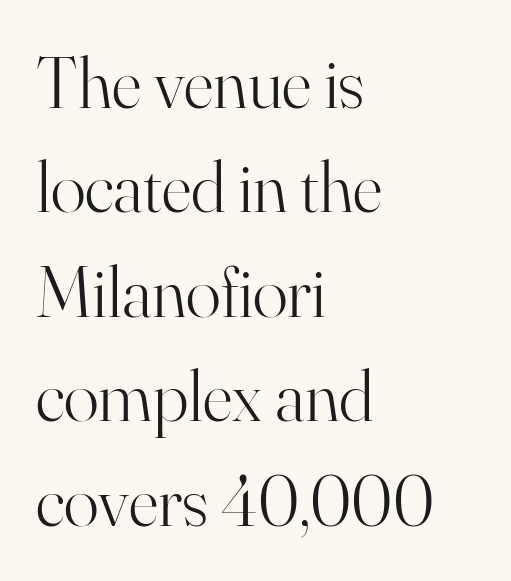
The image shows 73 px light serif type, upright; set left-aligned, normal line spacing (1.43x), normal letter spacing, not underlined; high stroke contrast and a small x-height.
